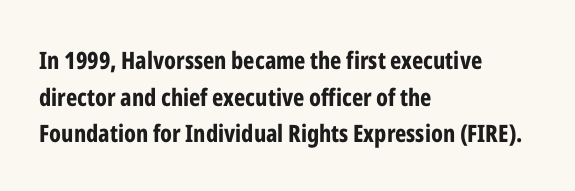
The image shows 24 px bold type, upright; set left-aligned, normal line spacing (1.53x), normal letter spacing, not underlined.
